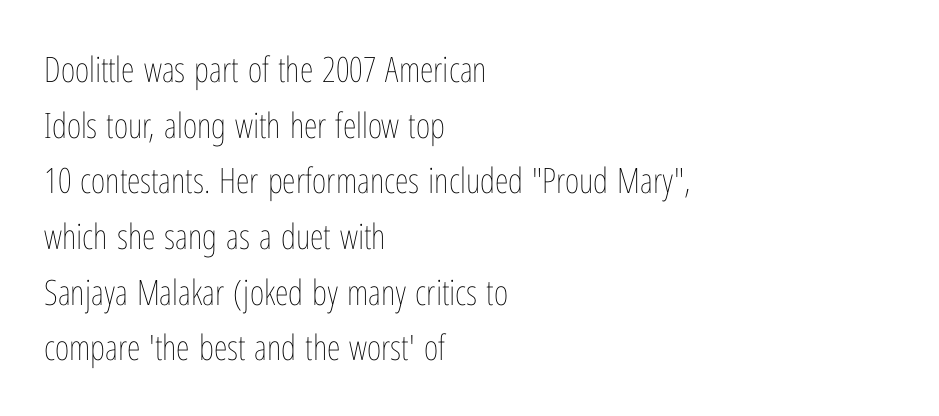
Q: Is the text bold? A: No.
Q: Is the text italic (slanted)? A: No, it is upright.
Q: Is the text underlined? A: No.
Q: How is the paragraph aligned? A: Left-aligned.
Q: Is the spacing between letters normal or unusually wide? A: Normal.
Q: Is the spacing between lines tight, normal or loose? A: Normal.
Q: Width (condensed, normal, or wide)? A: Condensed.
Q: Stroke contrast? A: Low.
Q: x-height? A: Medium.
Q: Monospaced? A: No.
